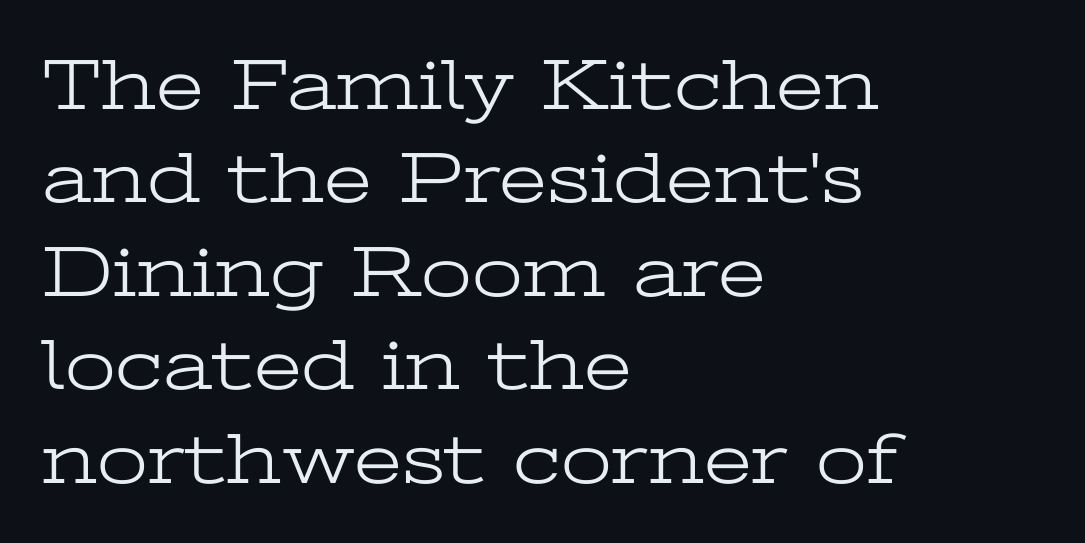
Tall strokes in this sample are plumb rather than angled. The lines sit at an ordinary, default distance from one another. Letters rest on an invisible, unmarked baseline. Caption: multi-line text, flush left, ragged right.
